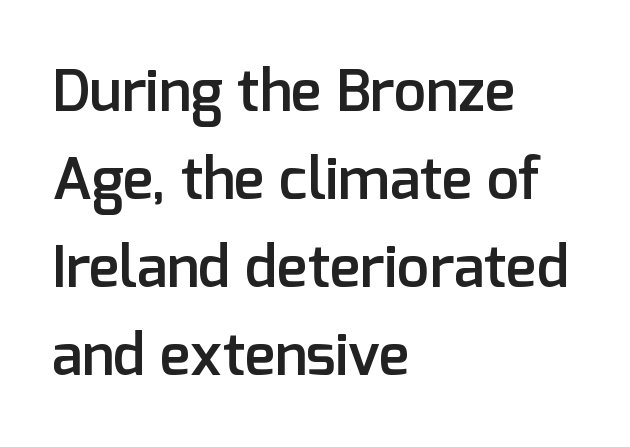
The font's upright variant was chosen for this text. The gap between lines stays unmarked. Looks like regular typesetting: each glyph gets only the width it needs. Is the block centered? No — it sits flush against the left margin. Vertical spacing — default. The letters sit at their default tracking, neither squeezed nor spread.
